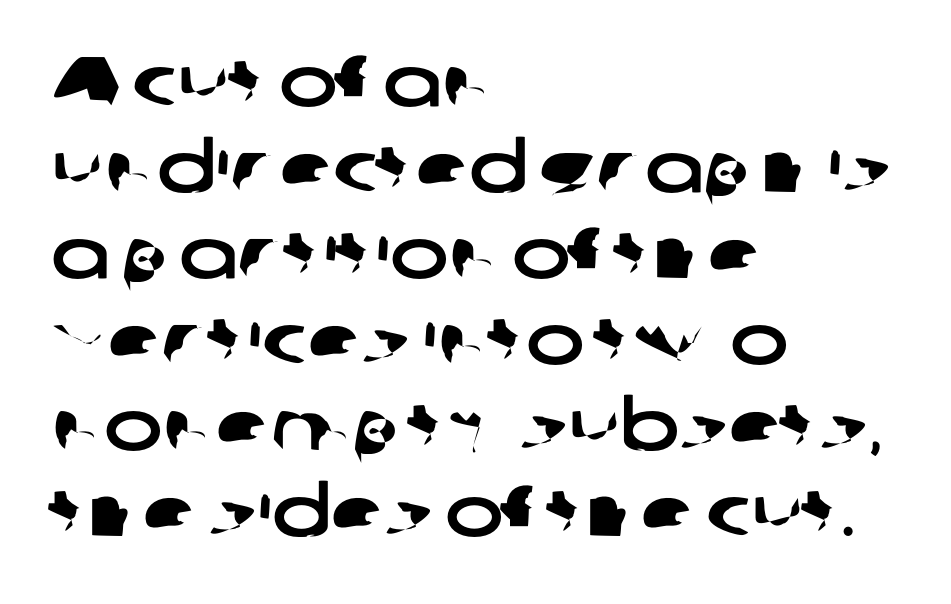
Letter spacing: default. Nobody drew a line under any word here. The passage shown is typed in a proportional face where columns would drift. The lines in this sample share a left origin and differ only in where they stop.
